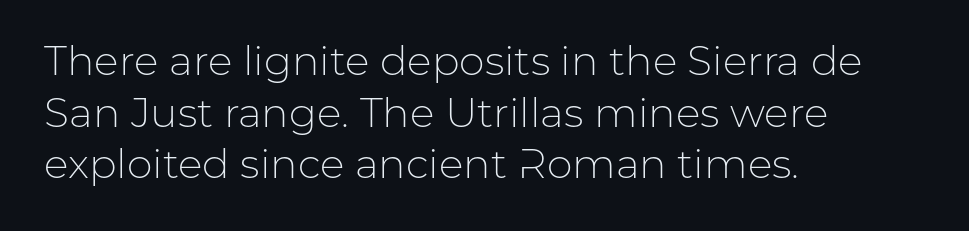
Q: Is the text bold? A: No.
Q: Is the text italic (slanted)? A: No, it is upright.
Q: Is the typeface a serif or a sans-serif typeface? A: Sans-serif.
Q: Is the text underlined? A: No.
Q: How is the paragraph aligned? A: Left-aligned.
Q: Is the spacing between letters normal or unusually wide? A: Normal.
Q: Is the spacing between lines tight, normal or loose? A: Normal.
Q: Width (condensed, normal, or wide)? A: Normal.
Q: Stroke contrast? A: Low.
Q: x-height? A: Medium.
Q: Monospaced? A: No.
